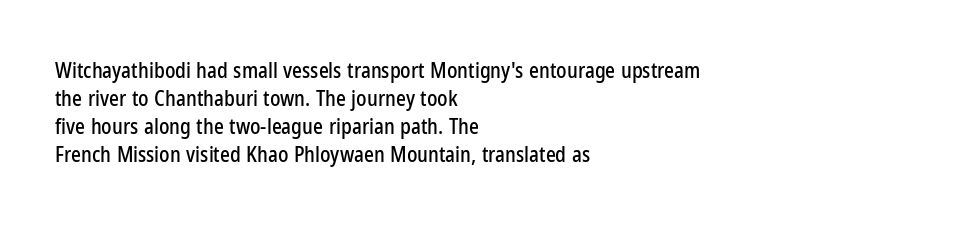
{"italic": "no", "underline": "no", "align": "left", "line_spacing": "normal", "line_spacing_ratio": 1.34, "letter_spacing": "normal", "letter_spacing_em": 0.0, "glyph_px": 21}
